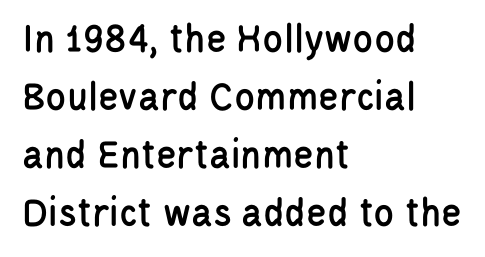
The image shows 42 px condensed sans-serif type, upright; set left-aligned, normal line spacing (1.38x), normal letter spacing, not underlined; low stroke contrast and a large x-height.
